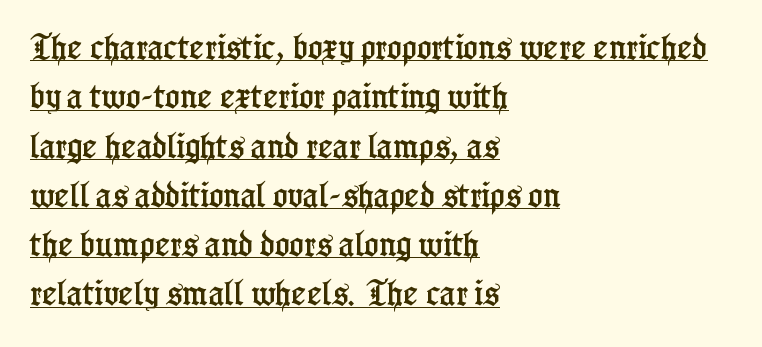
Unlike a clean sans, this face finishes its strokes with serifs. A typesetter would call this proportional, since set widths differ per character. Italic: no, the glyphs are upright roman. Glance below the letters and you will spot a drawn line. The passage shown has conventional tracking throughout.
